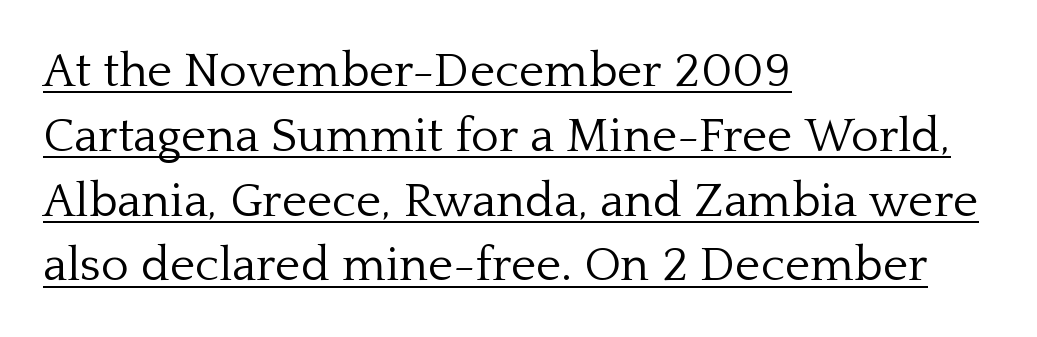
The image shows 48 px light serif type, upright; set left-aligned, normal line spacing (1.35x), normal letter spacing, underlined; low stroke contrast and a medium x-height.
